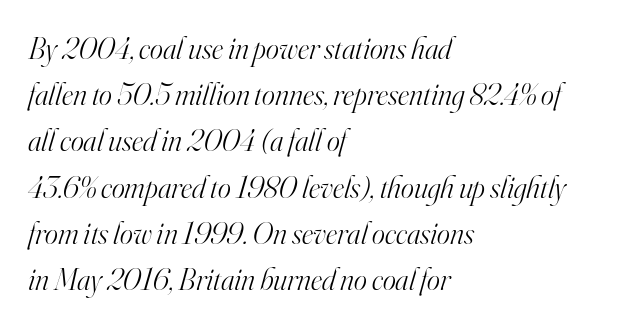
Q: Is the text bold? A: No.
Q: Is the text italic (slanted)? A: Yes, it leans right by about 16 degrees.
Q: Is the typeface a serif or a sans-serif typeface? A: Serif.
Q: Is the text underlined? A: No.
Q: How is the paragraph aligned? A: Left-aligned.
Q: Is the spacing between letters normal or unusually wide? A: Normal.
Q: Is the spacing between lines tight, normal or loose? A: Normal.
Q: Width (condensed, normal, or wide)? A: Normal.
Q: Stroke contrast? A: High.
Q: x-height? A: Small.
Q: Monospaced? A: No.
